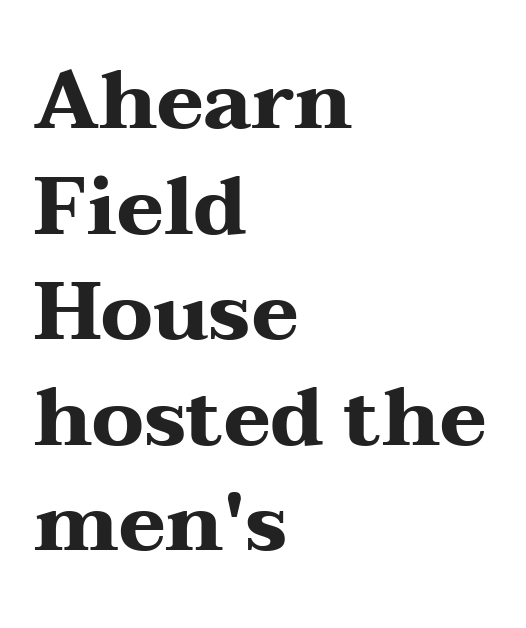
The horizontal fit of the characters is conventional and even. The sample has been set heavy, in full bold. Which margin do the lines hug? The left one — the right edge is uneven. Do the characters align in a grid? No, the font is proportional. Stroke terminals: seriffed.
